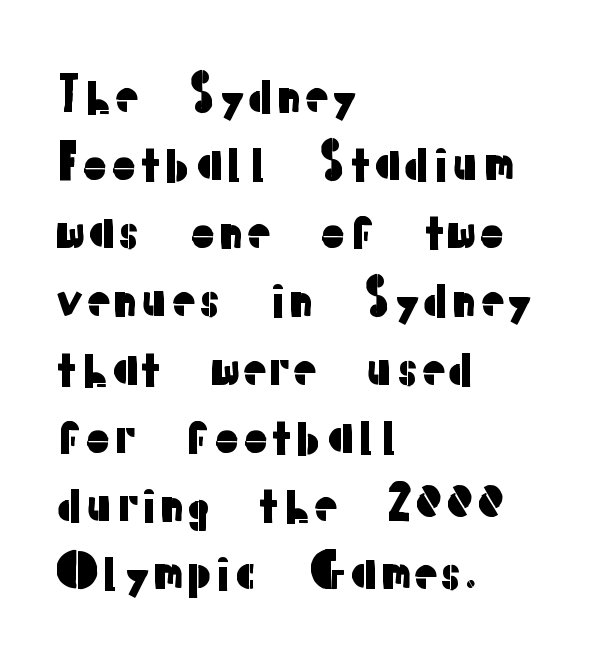
A typesetter would call this leading conventional body-copy spacing. This is roman type, the default non-slanted kind. The letters carry no serifs — their stems end cleanly without finishing strokes. Descenders hang freely into open space.
